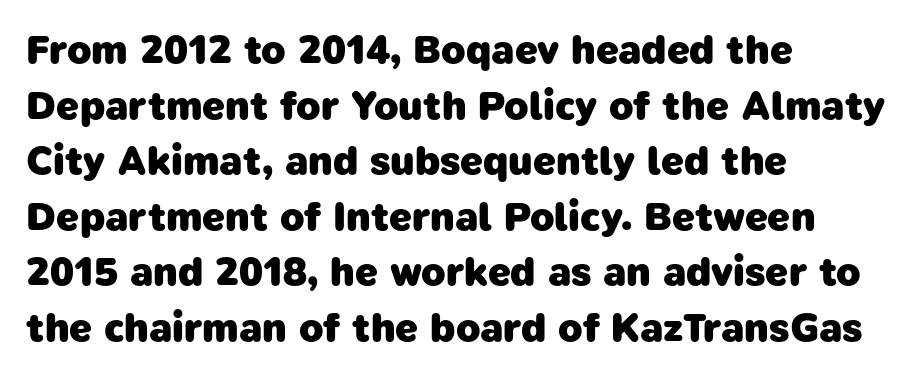
Q: Is the text bold? A: Yes.
Q: Is the typeface a serif or a sans-serif typeface? A: Sans-serif.
Q: Is the text underlined? A: No.
Q: How is the paragraph aligned? A: Left-aligned.
Q: Is the spacing between letters normal or unusually wide? A: Normal.
Q: Is the spacing between lines tight, normal or loose? A: Normal.
Q: Width (condensed, normal, or wide)? A: Normal.
Q: Stroke contrast? A: Low.
Q: x-height? A: Medium.
Q: Monospaced? A: No.
